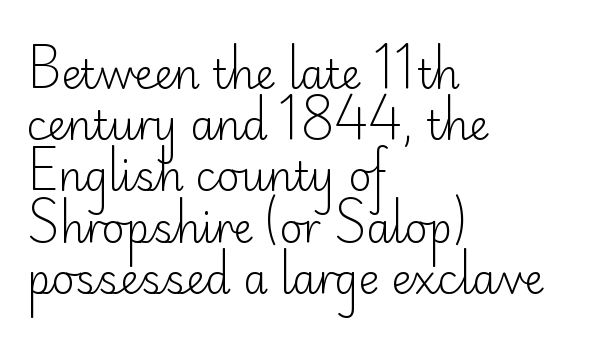
The image shows 40 px light sans-serif type, upright; set left-aligned, normal line spacing (1.28x), normal letter spacing, not underlined; low stroke contrast and a small x-height.
